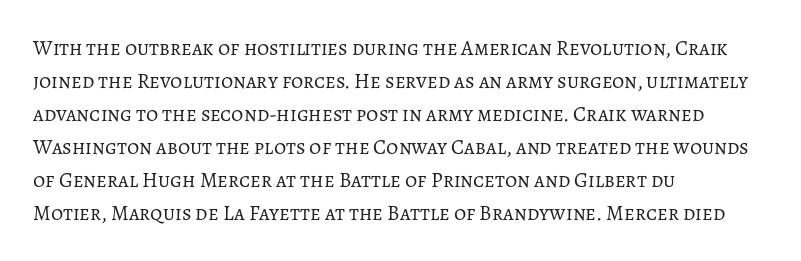
No italicization has been applied; the sample stays upright. This rendering features lettering with no underline. Summary of weight: not heavy and not bold. The typesetter chose a ragged-right arrangement here. The vertical gap from one line to the next is medium.
